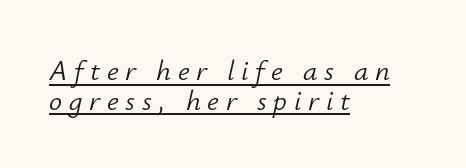
Q: Is the text bold? A: No.
Q: Is the text italic (slanted)? A: Yes, it leans right by about 12 degrees.
Q: Is the text underlined? A: Yes.
Q: How is the paragraph aligned? A: Left-aligned.
Q: Is the spacing between letters normal or unusually wide? A: Unusually wide.
Q: Is the spacing between lines tight, normal or loose? A: Tight.
Q: Width (condensed, normal, or wide)? A: Normal.
Q: Stroke contrast? A: Low.
Q: x-height? A: Small.
Q: Monospaced? A: No.
